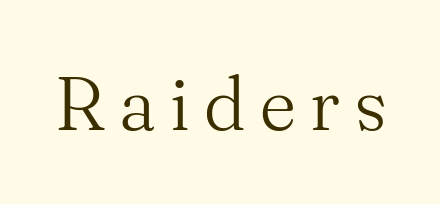
Q: Is the text bold? A: No.
Q: Is the text italic (slanted)? A: No, it is upright.
Q: Is the typeface a serif or a sans-serif typeface? A: Serif.
Q: Is the text underlined? A: No.
Q: Width (condensed, normal, or wide)? A: Normal.
Q: Stroke contrast? A: Medium.
Q: x-height? A: Small.
Q: Monospaced? A: No.
